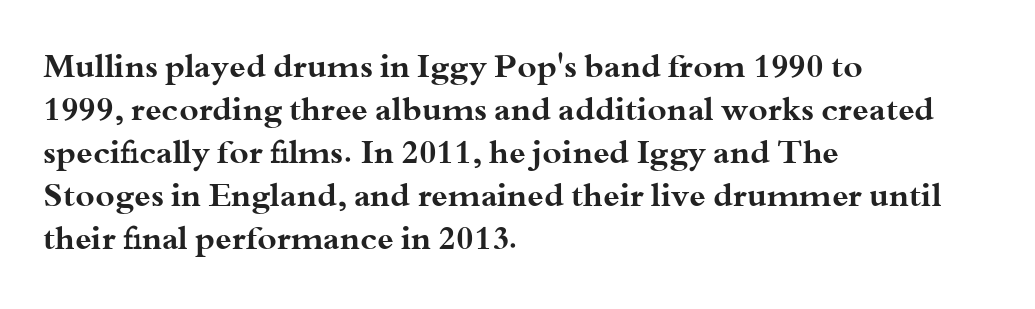
{"serif": "yes", "italic": "no", "bold": "yes", "weight": "bold", "width": "wide", "stroke_contrast": "medium", "x_height": "small", "monospaced": "no", "underline": "no", "align": "left", "line_spacing": "normal", "line_spacing_ratio": 1.3, "letter_spacing": "normal", "letter_spacing_em": 0.0, "glyph_px": 33}
